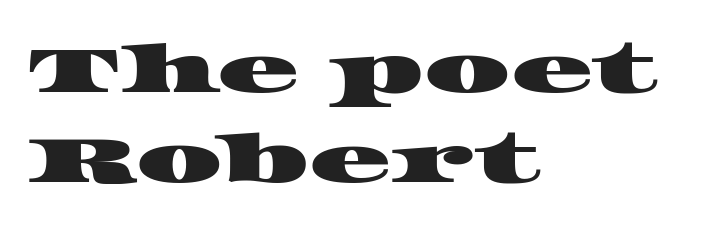
The line texture is even and compact thanks to regular tracking. Unlike a clean sans, this face finishes its strokes with serifs. Check the space under the baseline: it is left empty. Looks like regular typesetting: each glyph gets only the width it needs. If you measured baseline to baseline, you'd find a middling distance. The paragraph has a hard left edge and a soft right edge.
